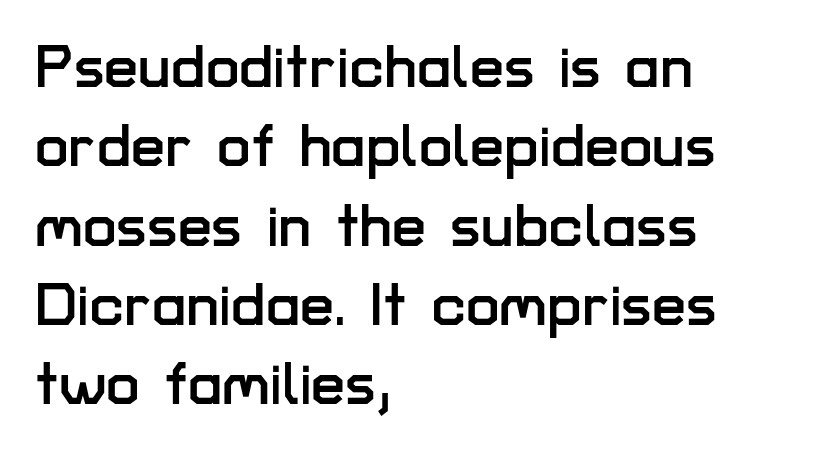
{"serif": "no", "italic": "no", "width": "normal", "stroke_contrast": "low", "x_height": "medium", "monospaced": "no", "underline": "no", "align": "left", "line_spacing": "normal", "line_spacing_ratio": 1.3, "letter_spacing": "normal", "letter_spacing_em": 0.0, "glyph_px": 61}
